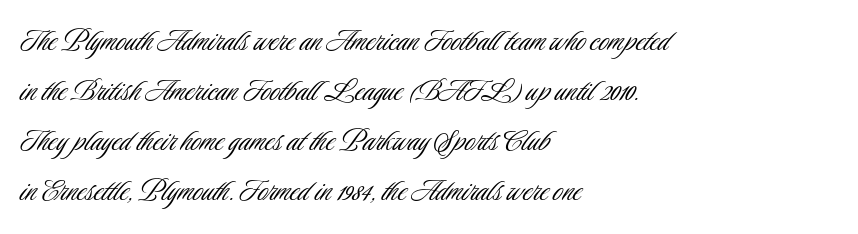
Is the type heavy? It reads as light-to-regular instead. The typesetter chose a ragged-right arrangement here. A typesetter would label this face a sans. Observe the ordinary spacing: letters are neighbours, not strangers.
